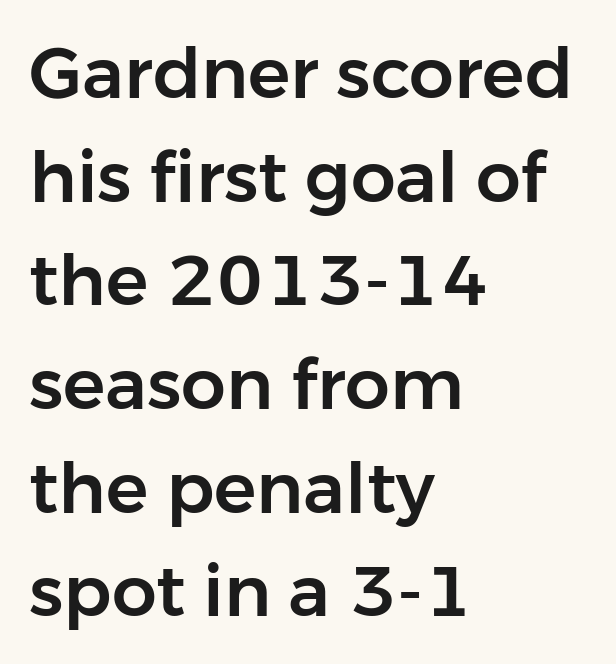
Q: Is the text italic (slanted)? A: No, it is upright.
Q: Is the typeface a serif or a sans-serif typeface? A: Sans-serif.
Q: Is the text underlined? A: No.
Q: How is the paragraph aligned? A: Left-aligned.
Q: Is the spacing between letters normal or unusually wide? A: Normal.
Q: Is the spacing between lines tight, normal or loose? A: Normal.
Q: Width (condensed, normal, or wide)? A: Normal.
Q: Stroke contrast? A: Low.
Q: x-height? A: Medium.
Q: Monospaced? A: No.
